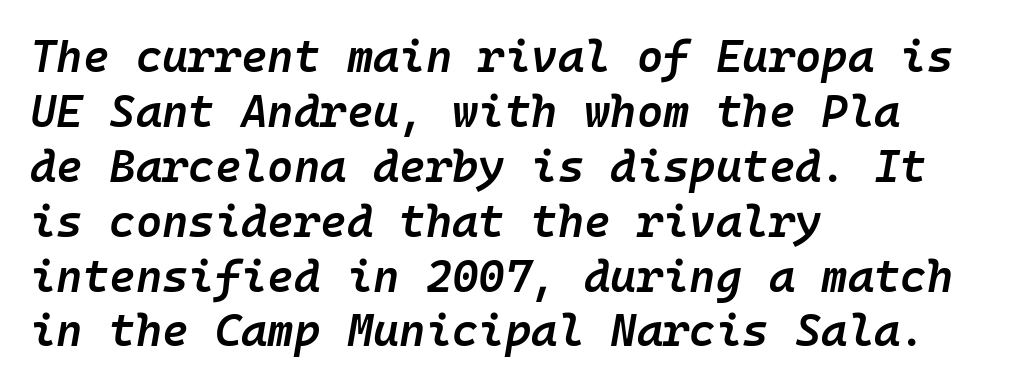
Q: Is the text bold? A: Semi-bold.
Q: Is the text italic (slanted)? A: Yes, it leans right by about 10 degrees.
Q: Is the text underlined? A: No.
Q: How is the paragraph aligned? A: Left-aligned.
Q: Is the spacing between letters normal or unusually wide? A: Normal.
Q: Width (condensed, normal, or wide)? A: Normal.
Q: Stroke contrast? A: Low.
Q: x-height? A: Medium.
Q: Monospaced? A: Yes.
